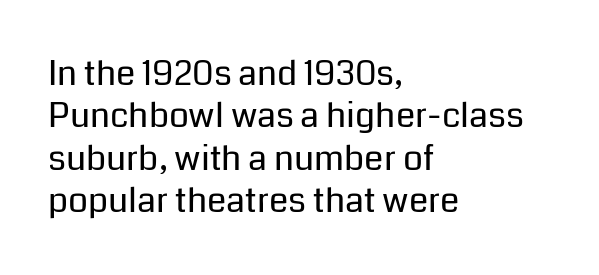
{"serif": "no", "italic": "no", "bold": "no", "weight": "regular", "width": "normal", "stroke_contrast": "low", "x_height": "medium", "monospaced": "no", "underline": "no", "align": "left", "line_spacing_ratio": 1.21, "letter_spacing": "normal", "letter_spacing_em": 0.0, "glyph_px": 35}
